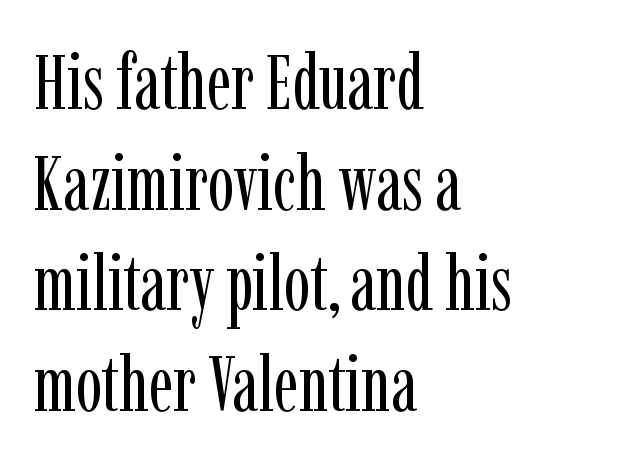
{"serif": "yes", "italic": "no", "bold": "no", "weight": "regular", "width": "condensed", "stroke_contrast": "low", "x_height": "medium", "monospaced": "no", "underline": "no", "align": "left", "line_spacing": "normal", "line_spacing_ratio": 1.29, "letter_spacing": "normal", "letter_spacing_em": 0.0, "glyph_px": 78}
